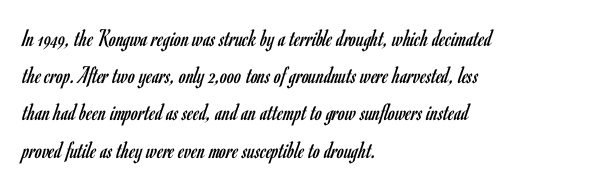
{"bold": "no", "underline": "no", "align": "left", "line_spacing": "normal", "line_spacing_ratio": 1.49, "letter_spacing": "normal", "letter_spacing_em": 0.0, "glyph_px": 25}
